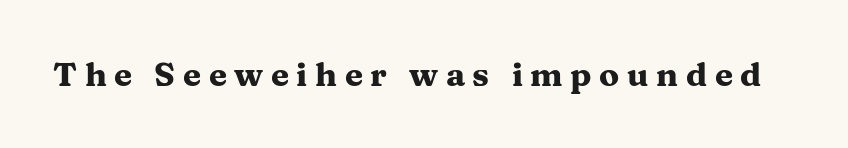
The image shows 33 px heavy, wide serif type, upright; set unusually wide letter spacing (+0.23 em), not underlined; medium stroke contrast and a medium x-height.
